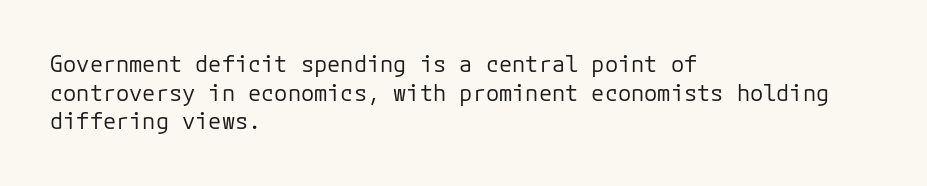
{"italic": "no", "bold": "no", "underline": "no", "align": "left", "line_spacing": "normal", "line_spacing_ratio": 1.3, "letter_spacing": "normal", "letter_spacing_em": 0.0, "glyph_px": 22}
